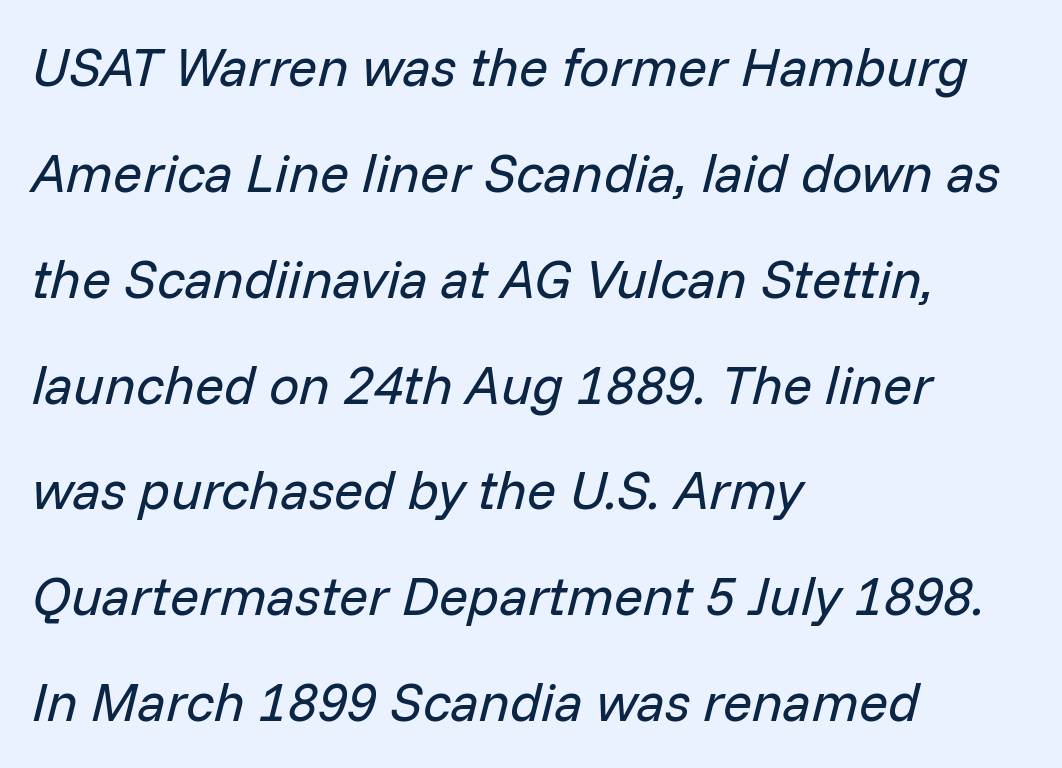
The typesetter chose a ragged-right arrangement here. The letters are slanted; this is an italic face. How would I describe the line gaps? Wide and relaxed. Letter spacing: default. This sample has the flowing, uneven cadence of proportional lettering.
